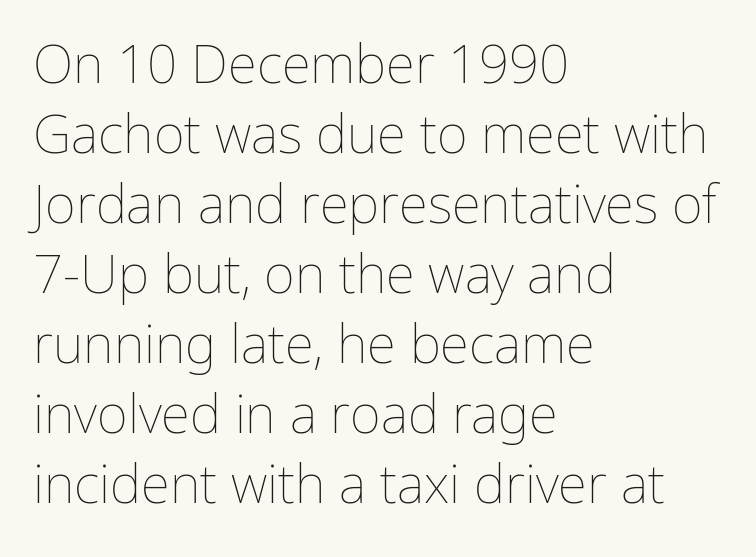
{"italic": "no", "bold": "no", "weight": "thin", "width": "normal", "stroke_contrast": "low", "x_height": "medium", "monospaced": "no", "underline": "no", "align": "left", "line_spacing": "normal", "line_spacing_ratio": 1.32, "letter_spacing": "normal", "letter_spacing_em": 0.0, "glyph_px": 53}
